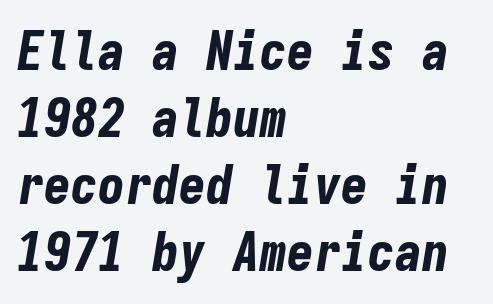
Weight check: bold — yes, fully. Every character here occupies the same horizontal width, giving the sample a typewriter-like rhythm. The compositor pushed each line to the left boundary. Only glyphs here, with clear space below each row.
